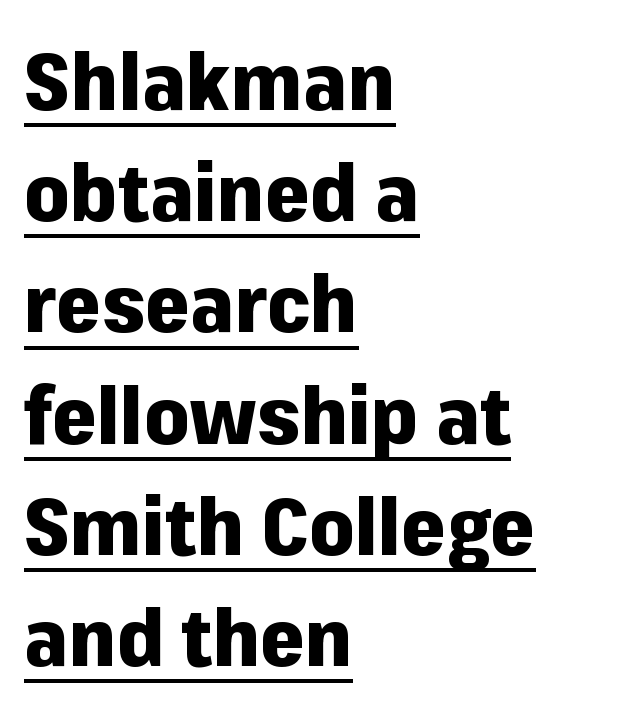
This is underlined copy, the kind a proofreader might mark for attention. A dark, heavy texture on the line: the type is bold. Nobody touched the tracking dial on this one. Serifs: no, the terminals of the letterforms are clean. In terms of leading, this rendering sits right in the middle. Spacing verdict: proportional, widths tailored to each character.
